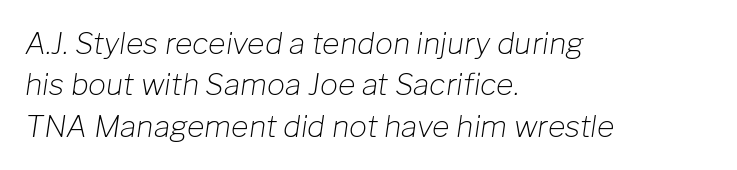
Compared with a centered layout, this one pins lines to the left instead. Horizontal bands of white between lines are of average thickness. The passage shown leans; its letterforms are oblique. Here the designer chose a conventional face with non-uniform glyph widths. Plain, unruled lines of type.
